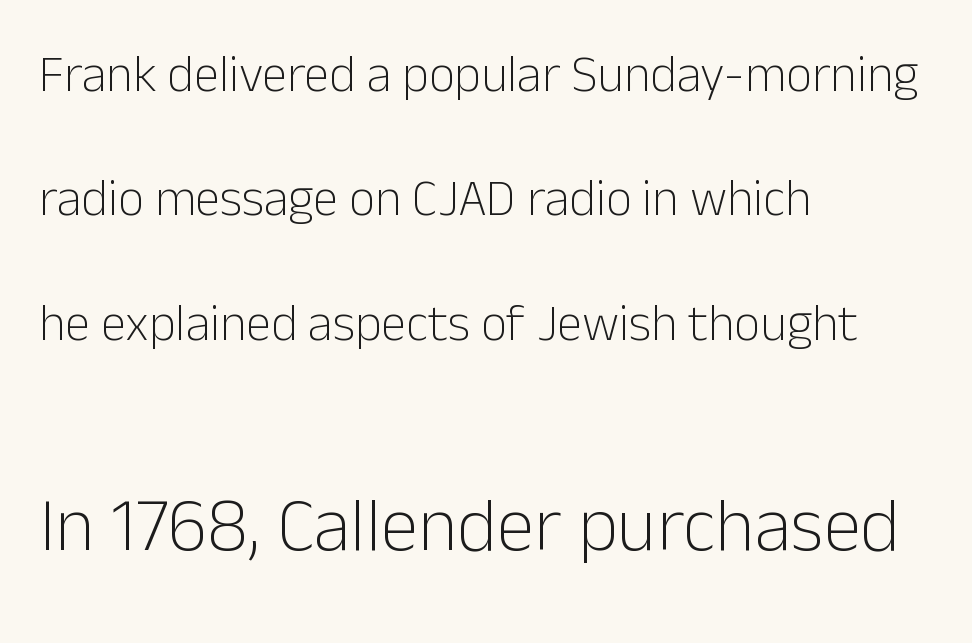
The image shows 76 px light sans-serif type, upright; set left-aligned, loose line spacing (2.44x), normal letter spacing, not underlined; the second (bottom) block is 1.49x larger; low stroke contrast and a medium x-height.
